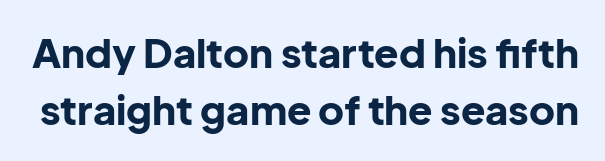
Q: Is the text bold? A: Yes.
Q: Is the text italic (slanted)? A: No, it is upright.
Q: Is the typeface a serif or a sans-serif typeface? A: Sans-serif.
Q: Is the text underlined? A: No.
Q: Is the spacing between letters normal or unusually wide? A: Normal.
Q: Is the spacing between lines tight, normal or loose? A: Normal.
Q: Width (condensed, normal, or wide)? A: Normal.
Q: Stroke contrast? A: Low.
Q: x-height? A: Medium.
Q: Monospaced? A: No.
